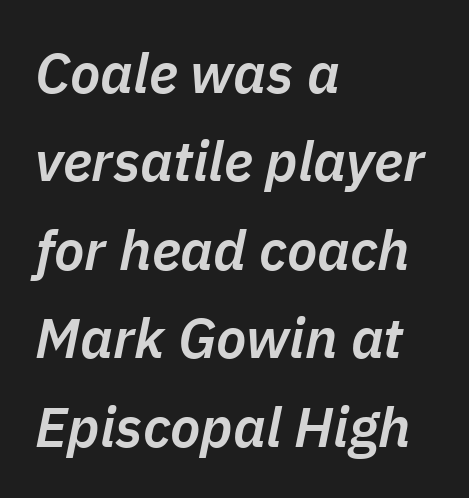
Q: Is the text bold? A: Semi-bold.
Q: Is the text italic (slanted)? A: Yes, it leans right by about 11 degrees.
Q: Is the text underlined? A: No.
Q: How is the paragraph aligned? A: Left-aligned.
Q: Is the spacing between letters normal or unusually wide? A: Normal.
Q: Is the spacing between lines tight, normal or loose? A: Normal.
Q: Width (condensed, normal, or wide)? A: Normal.
Q: Stroke contrast? A: Low.
Q: x-height? A: Medium.
Q: Monospaced? A: No.
